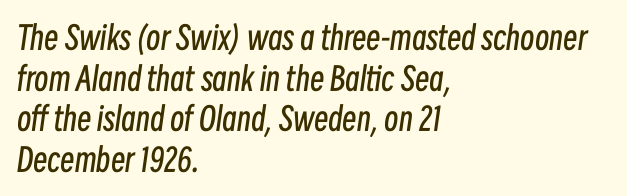
The image shows 32 px regular-weight, condensed type, italic (leaning right); set left-aligned, normal line spacing (1.27x), normal letter spacing, not underlined; low stroke contrast and a medium x-height.
